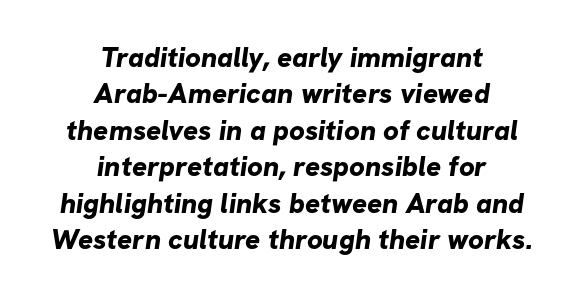
The image shows 28 px bold sans-serif type; set centered, normal line spacing (1.3x), normal letter spacing, not underlined; low stroke contrast and a medium x-height.
